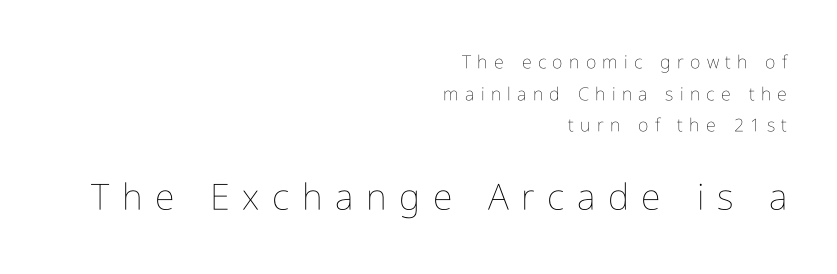
Q: Is the text bold? A: No.
Q: Is the text italic (slanted)? A: No, it is upright.
Q: Is the text underlined? A: No.
Q: How is the paragraph aligned? A: Right-aligned.
Q: Is the spacing between letters normal or unusually wide? A: Unusually wide.
Q: Which block of text is set in a larger size, the first (top) or the second (bottom)? A: The second (bottom) one.
Q: Width (condensed, normal, or wide)? A: Condensed.
Q: Stroke contrast? A: Low.
Q: x-height? A: Medium.
Q: Monospaced? A: No.
